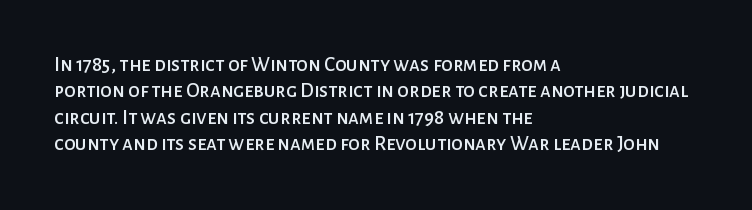
Q: Is the text italic (slanted)? A: No, it is upright.
Q: Is the text underlined? A: No.
Q: How is the paragraph aligned? A: Left-aligned.
Q: Is the spacing between letters normal or unusually wide? A: Normal.
Q: Is the spacing between lines tight, normal or loose? A: Normal.
